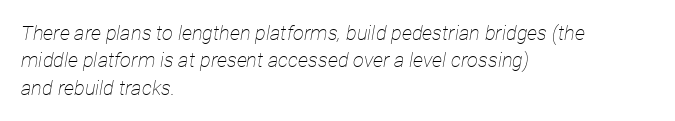
{"italic": "yes", "lean": "right", "slant_degrees": 12, "bold": "no", "underline": "no", "align": "left", "line_spacing": "normal", "line_spacing_ratio": 1.37, "letter_spacing": "normal", "letter_spacing_em": 0.0, "glyph_px": 20}
